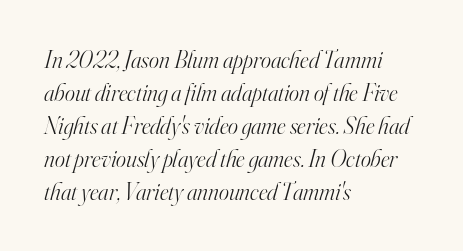
The image shows 24 px text type, italic (leaning right); set left-aligned, normal line spacing (1.37x), normal letter spacing, not underlined.
